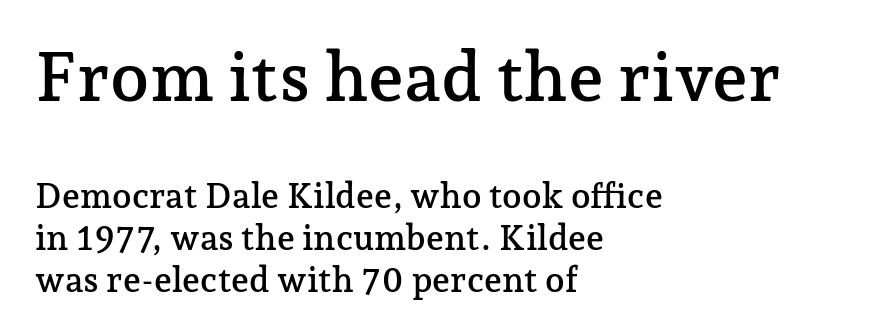
The image shows 70 px serif type, upright; set left-aligned, line spacing 1.2x, normal letter spacing, not underlined; the first (top) block is 2.0x larger; low stroke contrast and a medium x-height.
